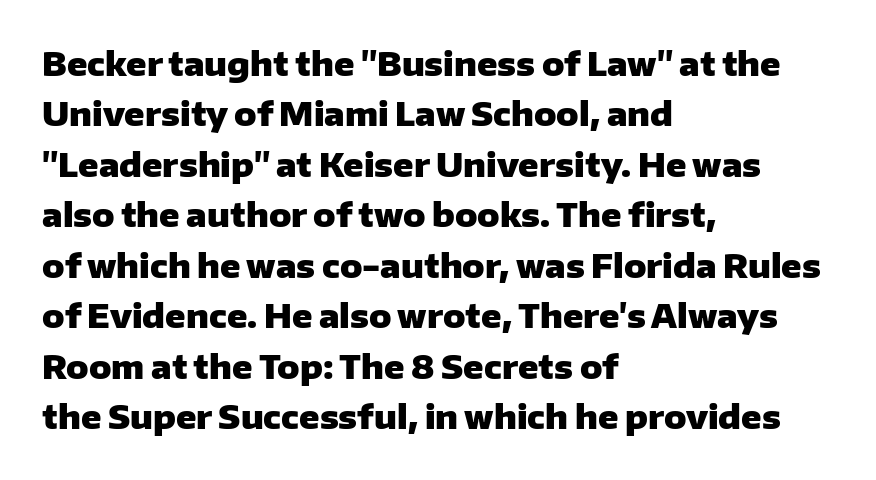
{"serif": "no", "italic": "no", "bold": "yes", "weight": "heavy", "width": "normal", "stroke_contrast": "low", "x_height": "medium", "monospaced": "no", "underline": "no", "align": "left", "line_spacing": "normal", "line_spacing_ratio": 1.53, "letter_spacing": "normal", "letter_spacing_em": 0.0, "glyph_px": 33}
